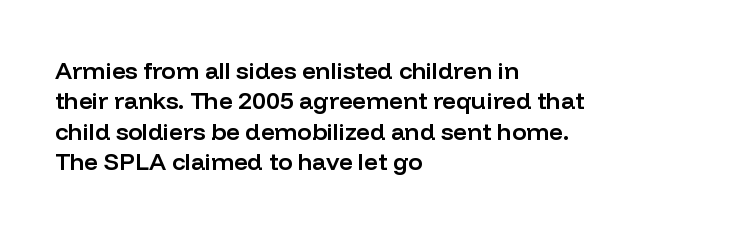
Q: Is the text bold? A: Semi-bold.
Q: Is the text italic (slanted)? A: No, it is upright.
Q: Is the text underlined? A: No.
Q: How is the paragraph aligned? A: Left-aligned.
Q: Is the spacing between letters normal or unusually wide? A: Normal.
Q: Is the spacing between lines tight, normal or loose? A: Normal.
